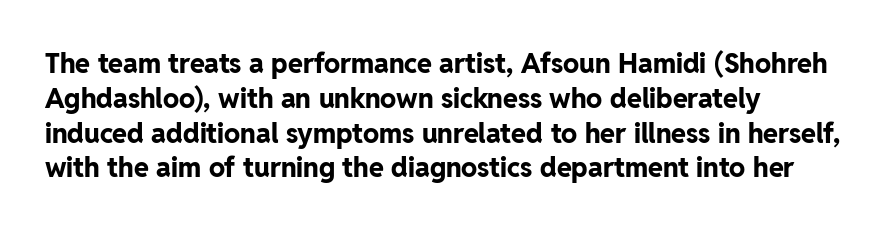
Q: Is the text bold? A: Yes.
Q: Is the text italic (slanted)? A: No, it is upright.
Q: Is the text underlined? A: No.
Q: How is the paragraph aligned? A: Left-aligned.
Q: Is the spacing between letters normal or unusually wide? A: Normal.
Q: Is the spacing between lines tight, normal or loose? A: Normal.
